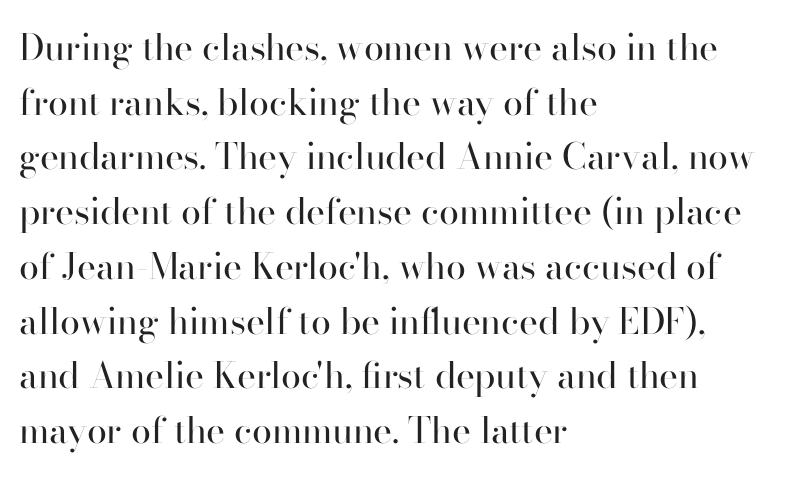
These lines are rendered in a variable-pitch font. Observe the ordinary spacing: letters are neighbours, not strangers. If you drew a ruler down the left edge, every line would touch it. Underlining? Definitely not there. The typeface chosen for these lines features serifs. Is the stroke heavy? The answer is a plain regular-or-lighter.
